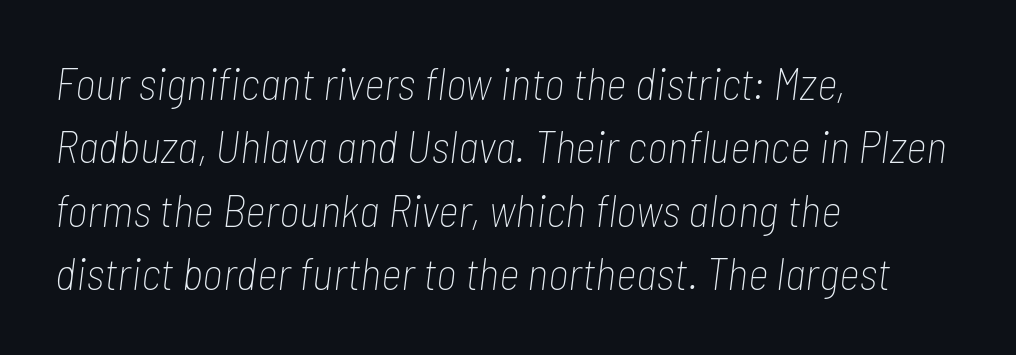
The weight tops out at a normal text grade. These lines sit exactly where default settings would place them. An italicized treatment has been applied to the whole sample. The face used here is proportionally spaced, like ordinary book or web type. Tracking value appears to be zero — textbook default spacing. If you drew a ruler down the left edge, every line would touch it.
